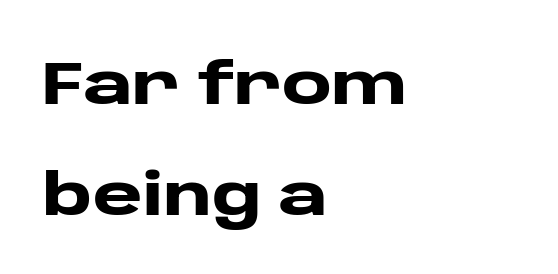
Q: Is the text bold? A: Yes.
Q: Is the text italic (slanted)? A: No, it is upright.
Q: Is the typeface a serif or a sans-serif typeface? A: Sans-serif.
Q: Is the text underlined? A: No.
Q: How is the paragraph aligned? A: Left-aligned.
Q: Is the spacing between letters normal or unusually wide? A: Normal.
Q: Width (condensed, normal, or wide)? A: Wide.
Q: Stroke contrast? A: Low.
Q: x-height? A: Large.
Q: Monospaced? A: No.
